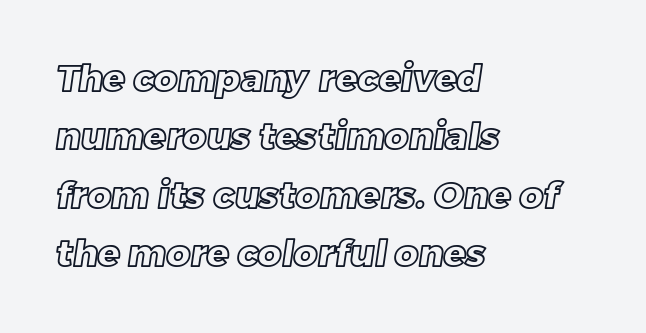
Observe the ordinary spacing: letters are neighbours, not strangers. Every row of glyphs begins at an identical x-position on the left. Reading down the column, the eye jumps a familiar distance to each next line. This sample has the flowing, uneven cadence of proportional lettering. Check the space under the baseline: it is left empty.
